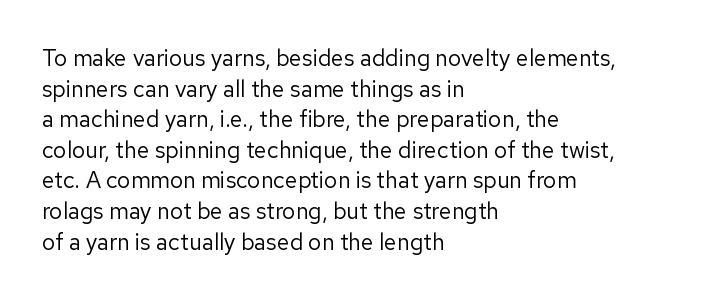
{"italic": "no", "bold": "no", "underline": "no", "align": "left", "line_spacing": "normal", "line_spacing_ratio": 1.33, "letter_spacing": "normal", "letter_spacing_em": 0.0, "glyph_px": 23}
